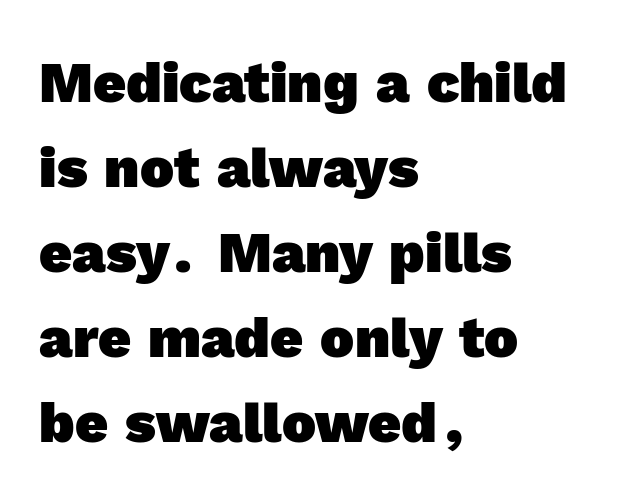
The image shows 57 px heavy sans-serif type; set left-aligned, normal line spacing (1.49x), normal letter spacing, not underlined; a medium x-height.
